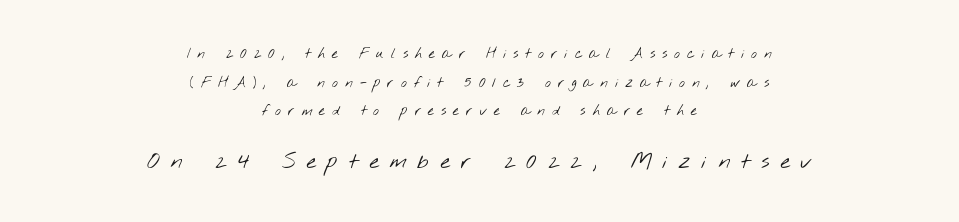
{"bold": "no", "underline": "no", "align": "center", "line_spacing": "loose", "line_spacing_ratio": 2.04, "letter_spacing": "wide", "letter_spacing_em": 0.49, "larger_block": "second", "size_ratio": 1.57, "glyph_px": 22}
